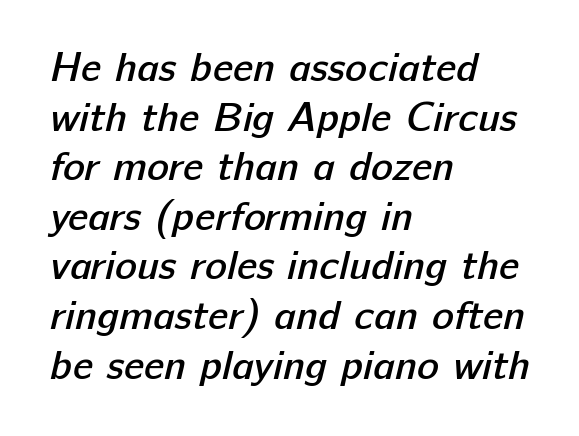
The image shows 41 px semibold sans-serif type; set left-aligned, line spacing 1.21x, normal letter spacing, not underlined; low stroke contrast and a medium x-height.
